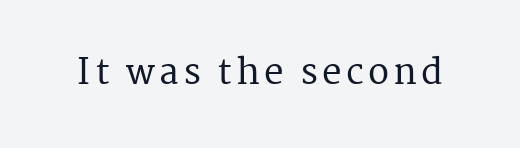
Q: Is the text italic (slanted)? A: No, it is upright.
Q: Is the typeface a serif or a sans-serif typeface? A: Serif.
Q: Is the text underlined? A: No.
Q: Width (condensed, normal, or wide)? A: Normal.
Q: Stroke contrast? A: Medium.
Q: x-height? A: Medium.
Q: Monospaced? A: No.
